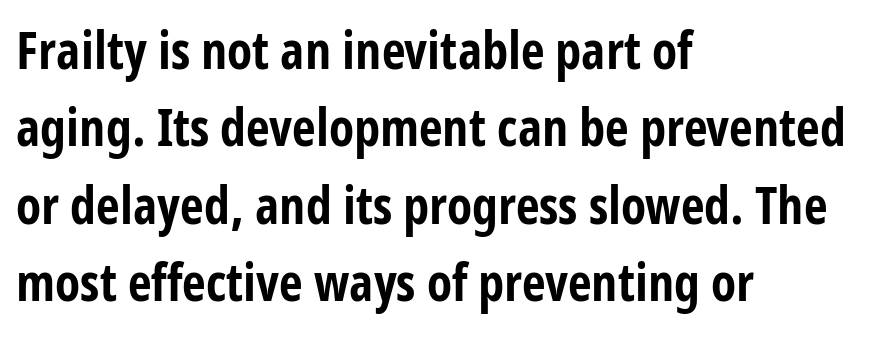
Q: Is the text bold? A: Yes.
Q: Is the text italic (slanted)? A: No, it is upright.
Q: Is the typeface a serif or a sans-serif typeface? A: Sans-serif.
Q: Is the text underlined? A: No.
Q: How is the paragraph aligned? A: Left-aligned.
Q: Is the spacing between letters normal or unusually wide? A: Normal.
Q: Is the spacing between lines tight, normal or loose? A: Normal.
Q: Width (condensed, normal, or wide)? A: Condensed.
Q: Stroke contrast? A: Low.
Q: x-height? A: Medium.
Q: Monospaced? A: No.
